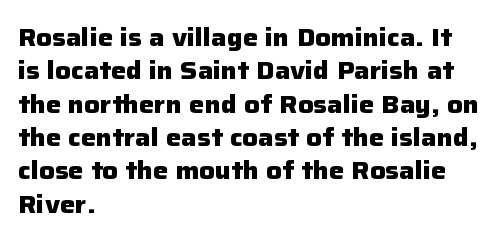
The image shows 24 px bold type, upright; set left-aligned, normal line spacing (1.39x), normal letter spacing, not underlined.
